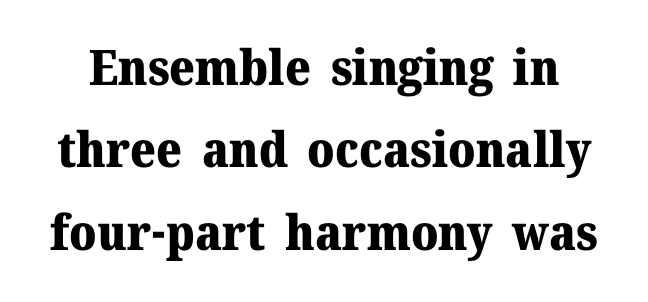
{"serif": "yes", "italic": "no", "bold": "yes", "weight": "heavy", "width": "normal", "stroke_contrast": "medium", "x_height": "medium", "monospaced": "no", "underline": "no", "line_spacing": "normal", "line_spacing_ratio": 1.68, "letter_spacing": "normal", "letter_spacing_em": 0.0, "glyph_px": 49}
